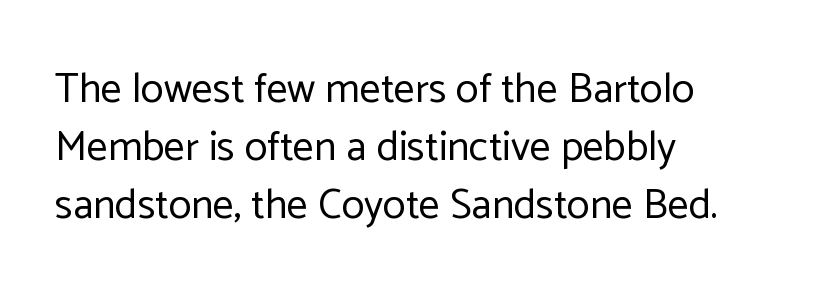
Q: Is the text bold? A: No.
Q: Is the text italic (slanted)? A: No, it is upright.
Q: Is the typeface a serif or a sans-serif typeface? A: Sans-serif.
Q: Is the text underlined? A: No.
Q: How is the paragraph aligned? A: Left-aligned.
Q: Is the spacing between letters normal or unusually wide? A: Normal.
Q: Is the spacing between lines tight, normal or loose? A: Normal.
Q: Width (condensed, normal, or wide)? A: Normal.
Q: Stroke contrast? A: Low.
Q: x-height? A: Medium.
Q: Monospaced? A: No.
